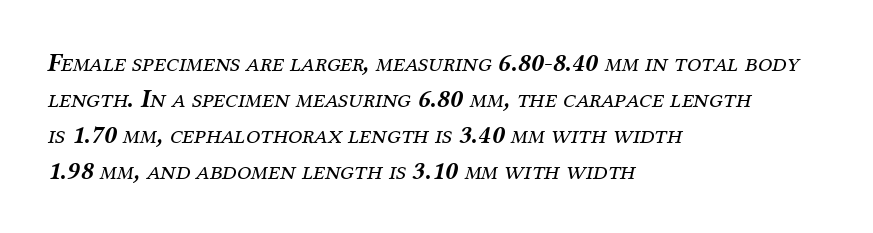
{"italic": "yes", "lean": "right", "slant_degrees": 12, "bold": "no", "underline": "no", "align": "left", "line_spacing": "normal", "line_spacing_ratio": 1.38, "letter_spacing": "normal", "letter_spacing_em": 0.0, "glyph_px": 26}
